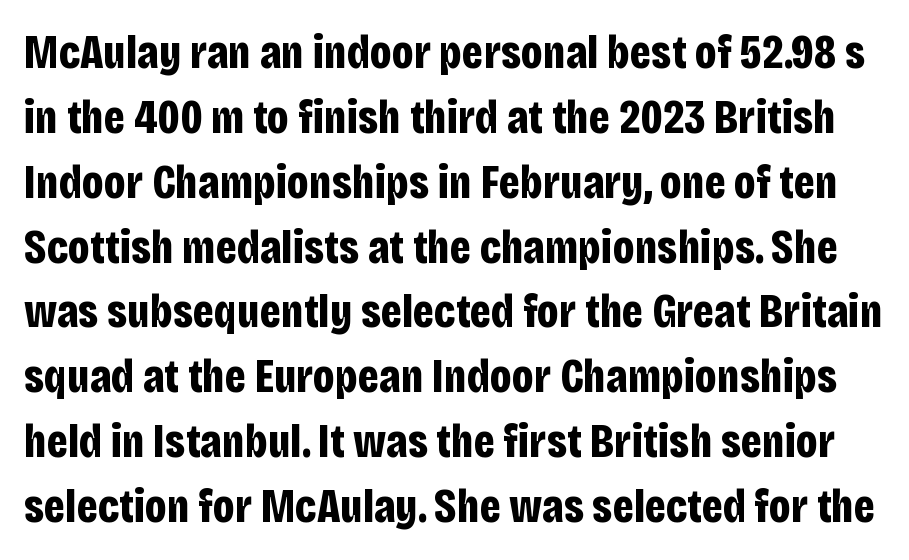
The image shows 47 px bold, condensed sans-serif type, upright; set normal line spacing (1.38x), normal letter spacing, not underlined; low stroke contrast and a large x-height.
